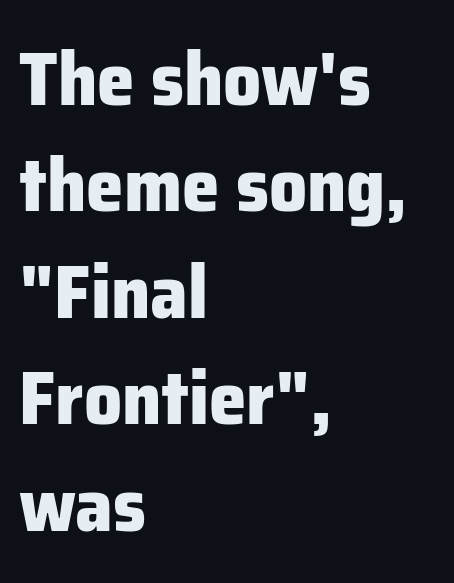
Q: Is the text bold? A: Yes.
Q: Is the text italic (slanted)? A: No, it is upright.
Q: Is the typeface a serif or a sans-serif typeface? A: Sans-serif.
Q: Is the text underlined? A: No.
Q: How is the paragraph aligned? A: Left-aligned.
Q: Is the spacing between letters normal or unusually wide? A: Normal.
Q: Is the spacing between lines tight, normal or loose? A: Normal.
Q: Width (condensed, normal, or wide)? A: Normal.
Q: Stroke contrast? A: Low.
Q: x-height? A: Medium.
Q: Monospaced? A: No.
